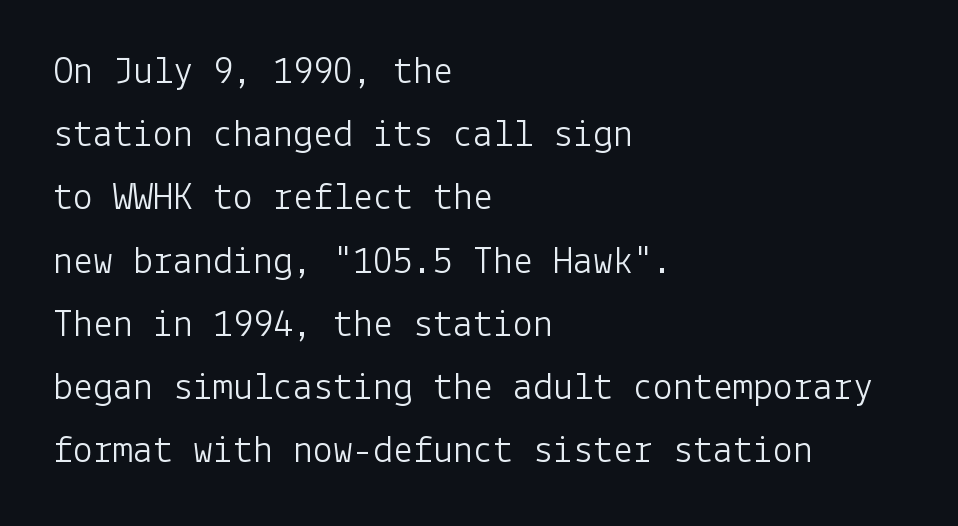
Each letter's strokes conclude bluntly, with no projecting serifs. The line-height multiplier appears to be the usual default. Short and long lines alike share a common starting point at left. A typesetter would call this zero additional tracking.
